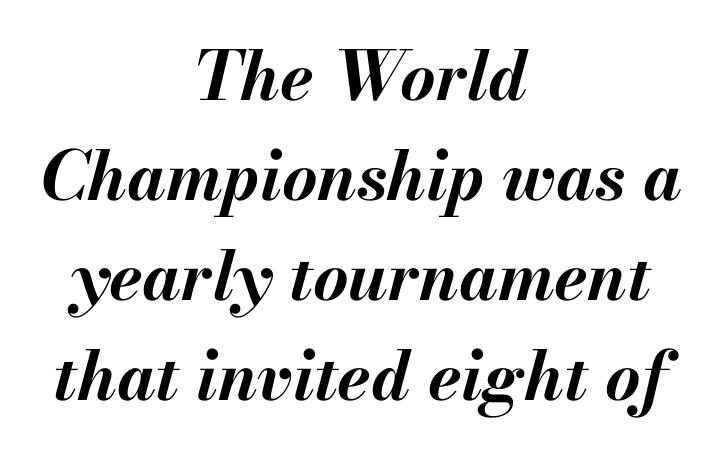
The passage shown is typed in a proportional face where columns would drift. Yep, that's italic — everything's leaning. Successive baselines arrive at the customary interval. The letters are bold, with thick, heavy strokes.
